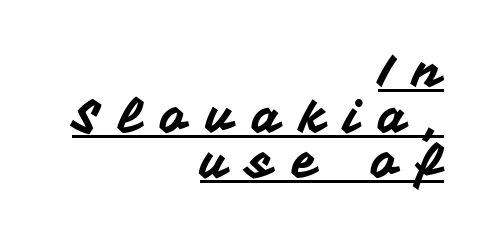
The image shows 46 px sans-serif type; set right-aligned, tight line spacing (0.99x), unusually wide letter spacing (+0.41 em), underlined; medium stroke contrast and a medium x-height.
